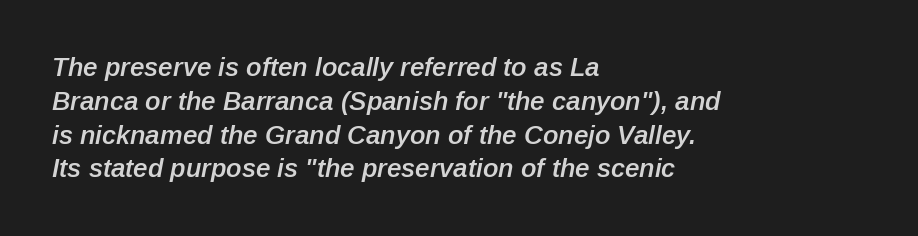
All the whitespace from short lines collects on the right. Beneath every word, the page is bare. In terms of leading, this rendering sits right in the middle. Characters are canted at an angle relative to the baseline's perpendicular.
